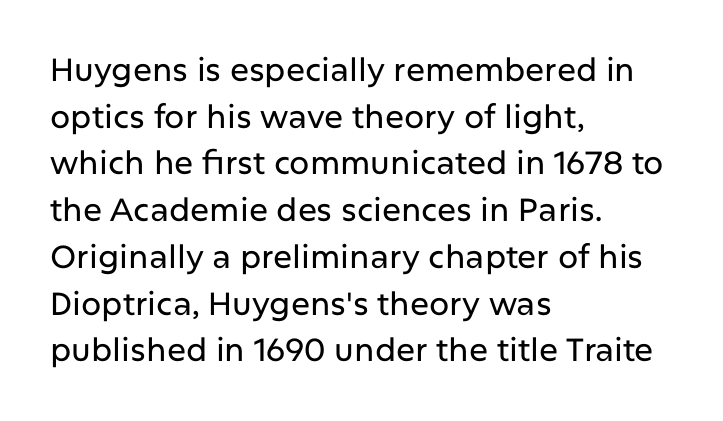
Q: Is the text italic (slanted)? A: No, it is upright.
Q: Is the typeface a serif or a sans-serif typeface? A: Sans-serif.
Q: Is the text underlined? A: No.
Q: How is the paragraph aligned? A: Left-aligned.
Q: Is the spacing between letters normal or unusually wide? A: Normal.
Q: Is the spacing between lines tight, normal or loose? A: Normal.
Q: Width (condensed, normal, or wide)? A: Normal.
Q: Stroke contrast? A: Low.
Q: x-height? A: Medium.
Q: Monospaced? A: No.
